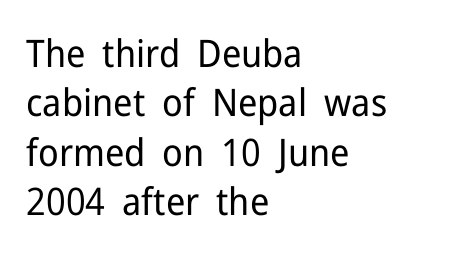
The image shows 38 px regular-weight sans-serif type, upright; set left-aligned, normal line spacing (1.3x), normal letter spacing, not underlined; low stroke contrast and a medium x-height.
